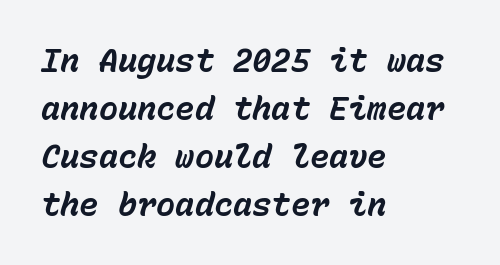
Does extra space separate the letters? No, they use regular spacing. Rule under the text: the space is simply empty. Is there much room between lines? A standard amount, neither cramped nor airy. Here the designer chose a console-style face with uniform glyph widths. Is the block centered? No — it sits flush against the left margin.
